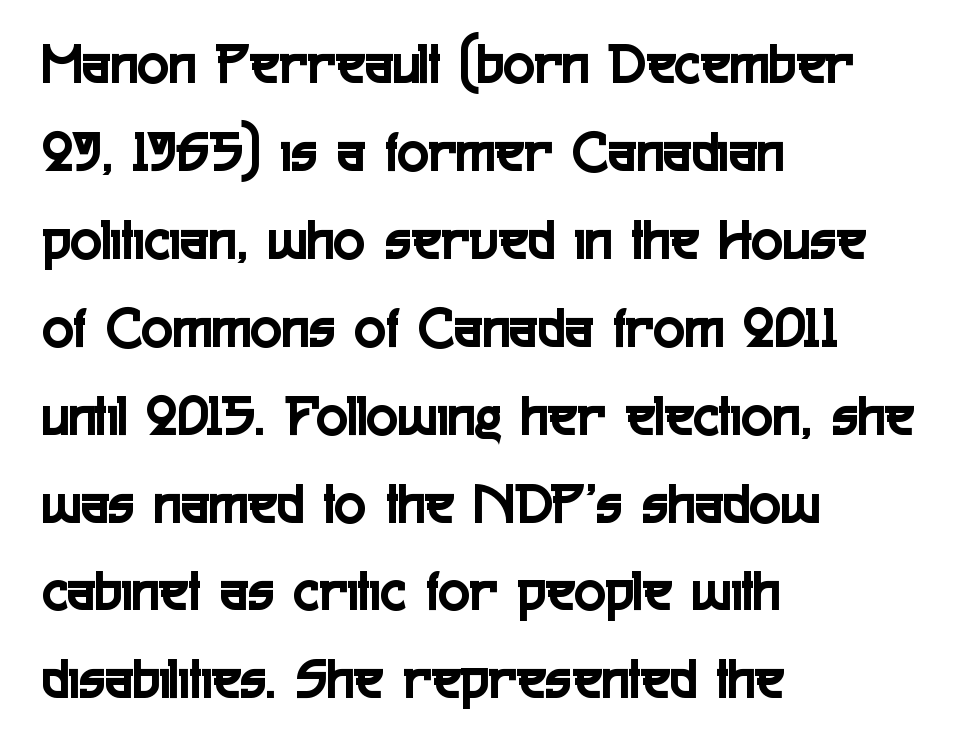
The image shows 59 px condensed sans-serif type, upright; set left-aligned, normal line spacing (1.49x), normal letter spacing, not underlined; a medium x-height.
